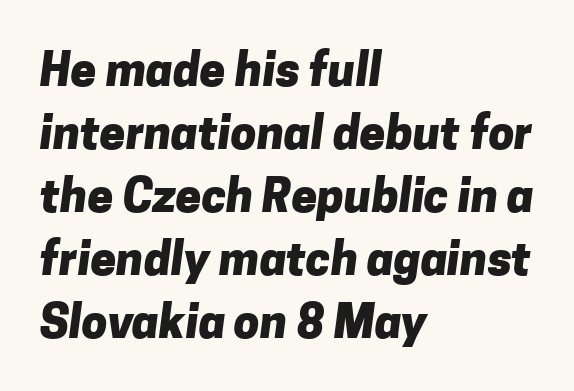
Q: Is the text bold? A: Yes.
Q: Is the typeface a serif or a sans-serif typeface? A: Sans-serif.
Q: Is the text underlined? A: No.
Q: How is the paragraph aligned? A: Left-aligned.
Q: Is the spacing between letters normal or unusually wide? A: Normal.
Q: Is the spacing between lines tight, normal or loose? A: Normal.
Q: Width (condensed, normal, or wide)? A: Normal.
Q: Stroke contrast? A: Low.
Q: x-height? A: Medium.
Q: Monospaced? A: No.
